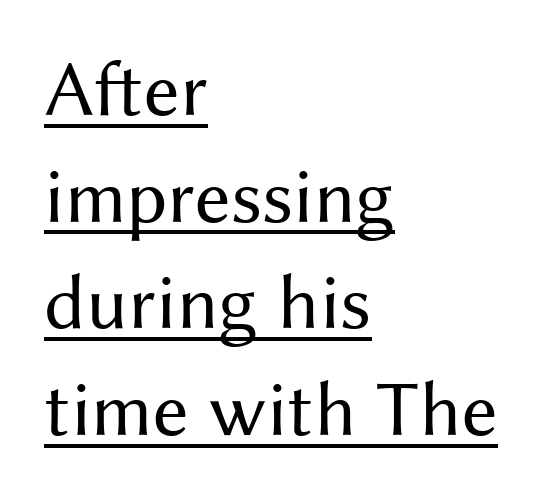
{"serif": "no", "italic": "no", "bold": "no", "weight": "regular", "width": "normal", "stroke_contrast": "medium", "x_height": "medium", "monospaced": "no", "underline": "yes", "align": "left", "line_spacing": "normal", "line_spacing_ratio": 1.35, "letter_spacing": "normal", "letter_spacing_em": 0.0, "glyph_px": 79}
